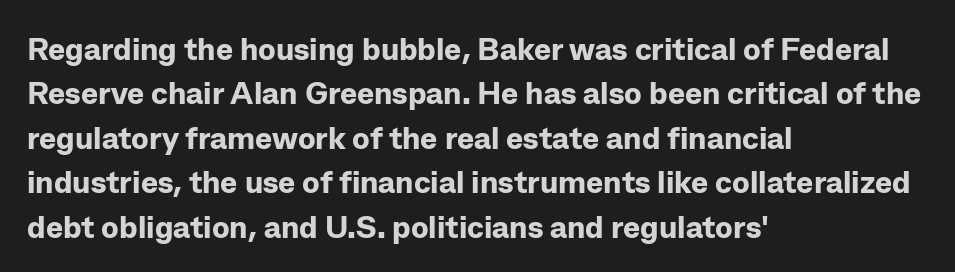
Q: Is the text bold? A: Yes.
Q: Is the text italic (slanted)? A: No, it is upright.
Q: Is the typeface a serif or a sans-serif typeface? A: Sans-serif.
Q: Is the text underlined? A: No.
Q: How is the paragraph aligned? A: Left-aligned.
Q: Is the spacing between letters normal or unusually wide? A: Normal.
Q: Is the spacing between lines tight, normal or loose? A: Normal.
Q: Width (condensed, normal, or wide)? A: Normal.
Q: Stroke contrast? A: Low.
Q: x-height? A: Medium.
Q: Monospaced? A: No.
